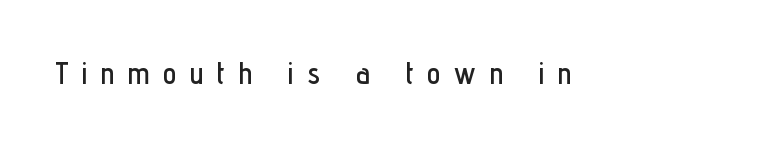
The image shows 30 px condensed sans-serif type, upright; set unusually wide letter spacing (+0.46 em), not underlined; low stroke contrast and a medium x-height.
